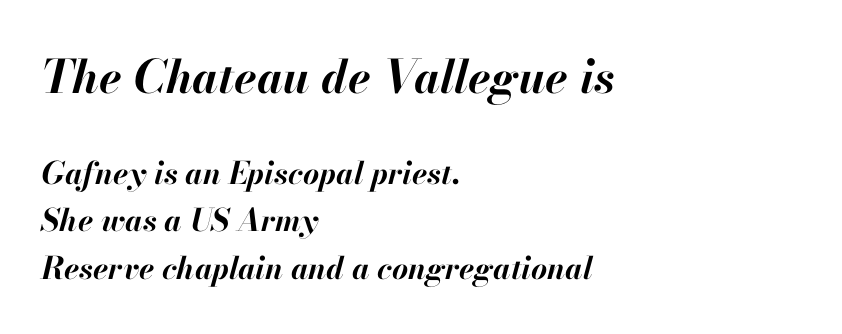
{"italic": "yes", "lean": "right", "slant_degrees": 13, "bold": "yes", "weight": "bold", "width": "normal", "stroke_contrast": "high", "x_height": "small", "monospaced": "no", "underline": "no", "align": "left", "line_spacing": "normal", "line_spacing_ratio": 1.54, "letter_spacing": "normal", "letter_spacing_em": 0.0, "larger_block": "first", "size_ratio": 1.48, "glyph_px": 46}
